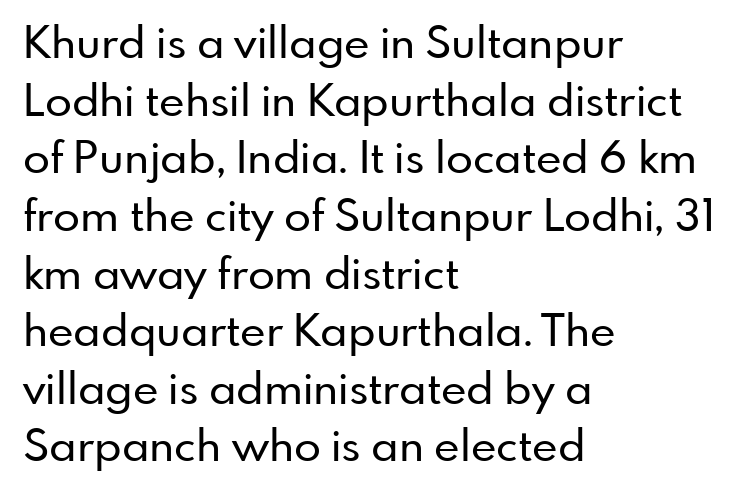
Q: Is the text italic (slanted)? A: No, it is upright.
Q: Is the typeface a serif or a sans-serif typeface? A: Sans-serif.
Q: Is the text underlined? A: No.
Q: How is the paragraph aligned? A: Left-aligned.
Q: Is the spacing between letters normal or unusually wide? A: Normal.
Q: Is the spacing between lines tight, normal or loose? A: Normal.
Q: Width (condensed, normal, or wide)? A: Normal.
Q: Stroke contrast? A: Low.
Q: x-height? A: Small.
Q: Monospaced? A: No.
